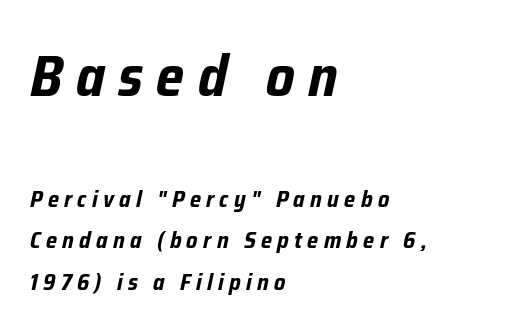
The image shows 58 px bold, condensed type, italic (leaning right); set left-aligned, line spacing 1.79x, unusually wide letter spacing (+0.23 em), not underlined; the first (top) block is 2.52x larger; low stroke contrast and a medium x-height.
